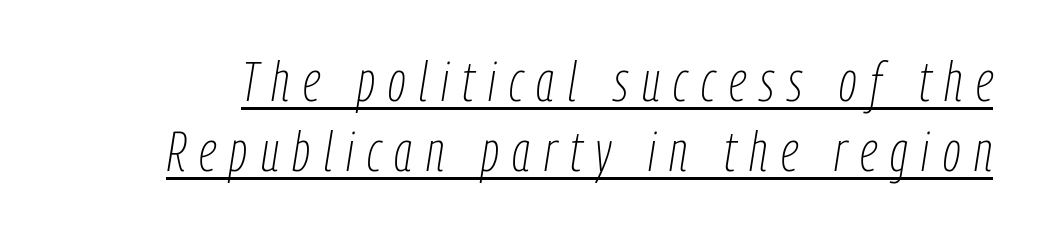
{"italic": "yes", "lean": "right", "slant_degrees": 9, "bold": "no", "weight": "thin", "width": "condensed", "stroke_contrast": "low", "x_height": "medium", "monospaced": "no", "underline": "yes", "line_spacing": "normal", "line_spacing_ratio": 1.25, "letter_spacing": "wide", "letter_spacing_em": 0.24, "glyph_px": 56}
